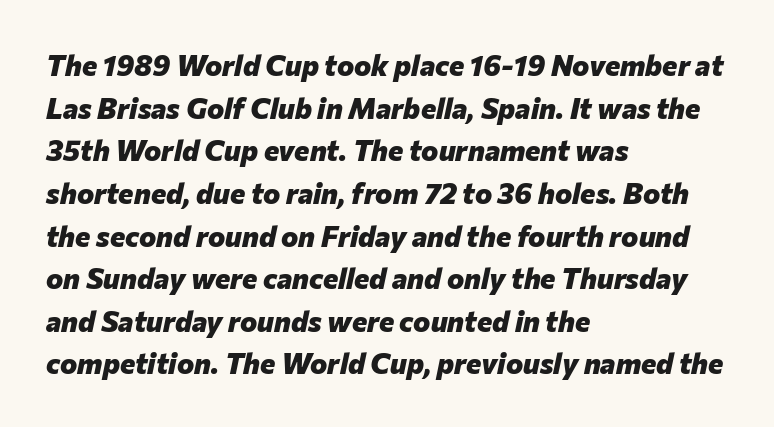
The image shows 29 px heavy type, italic (leaning right); set left-aligned, normal line spacing (1.47x), normal letter spacing, not underlined; low stroke contrast and a medium x-height.
